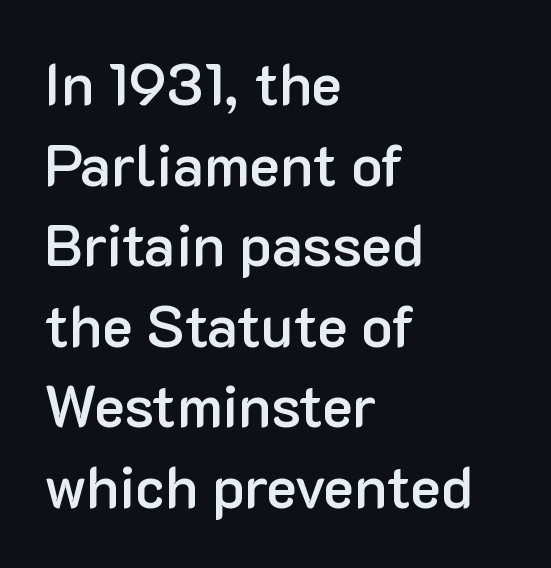
Q: Is the text bold? A: Semi-bold.
Q: Is the text italic (slanted)? A: No, it is upright.
Q: Is the typeface a serif or a sans-serif typeface? A: Sans-serif.
Q: Is the text underlined? A: No.
Q: How is the paragraph aligned? A: Left-aligned.
Q: Is the spacing between letters normal or unusually wide? A: Normal.
Q: Is the spacing between lines tight, normal or loose? A: Normal.
Q: Width (condensed, normal, or wide)? A: Normal.
Q: Stroke contrast? A: Low.
Q: x-height? A: Medium.
Q: Monospaced? A: No.
